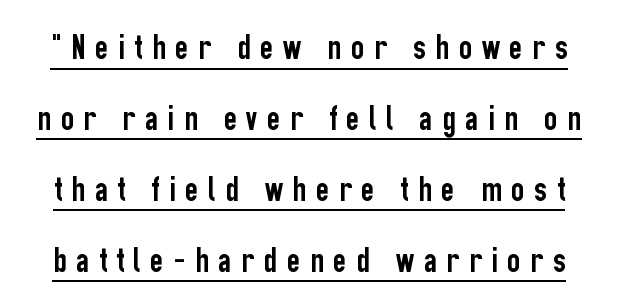
{"serif": "no", "italic": "no", "width": "condensed", "stroke_contrast": "low", "x_height": "medium", "monospaced": "no", "underline": "yes", "line_spacing": "loose", "line_spacing_ratio": 1.97, "letter_spacing": "wide", "letter_spacing_em": 0.27, "glyph_px": 36}
